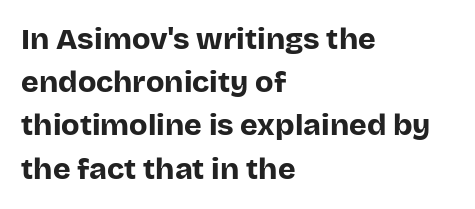
Here the designer chose a conventional face with non-uniform glyph widths. Honestly, the letter spacing is just normal — you wouldn't notice it. Vertical spacing — default. Unlike italic type, these characters show no tilt at all.
